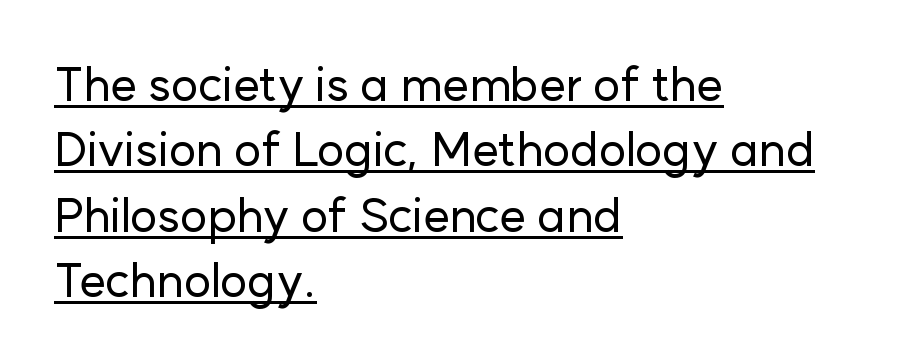
Tracking here is standard; glyphs follow each other at the usual distance. The paragraph has a hard left edge and a soft right edge. Beneath each row of characters lies a ruled line. Character widths vary here, with narrow letters taking less room than wide ones. Is there any slant? The stems are plumb.
